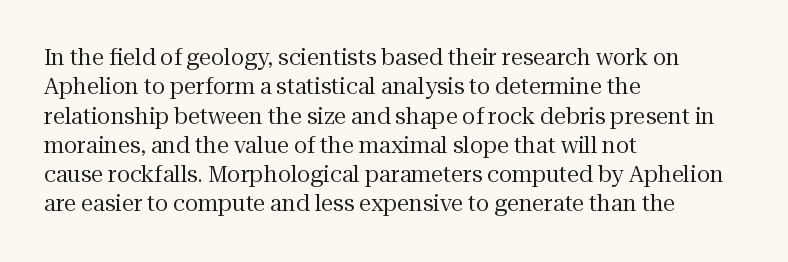
Caption: face not bold, strokes unweighted. Whoever set this chose a conventional vertical rhythm. This sample uses plain, unmodified letter spacing. The lettering stays uniformly vertical, giving the passage a roman look. Rule under the text: the space is simply empty.
